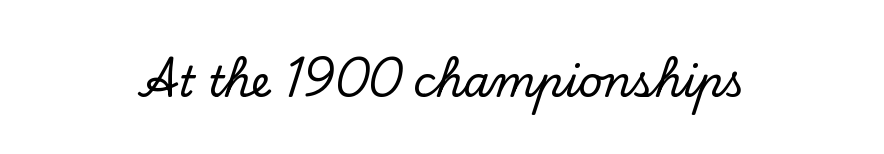
The image shows 42 px serif type; set normal letter spacing, not underlined; low stroke contrast and a small x-height.
